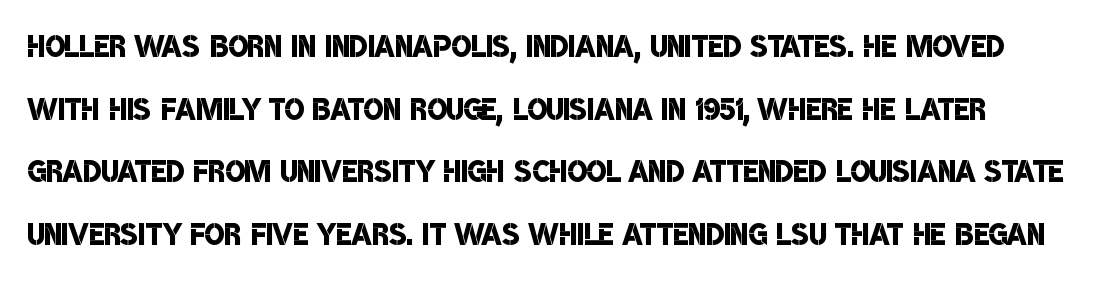
The string is rendered with underlining switched off. Each letter's strokes conclude bluntly, with no projecting serifs. A bit beefed up — I'd call it semibold rather than bold. Inter-character spacing is left at the font's built-in metrics. Vertically, the passage feels balanced, rows spaced as you'd expect.
